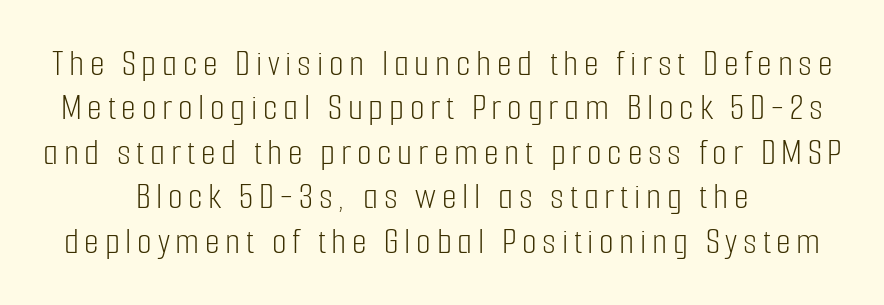
The image shows 38 px light, condensed sans-serif type, upright; set centered, line spacing 1.17x, not underlined; low stroke contrast and a medium x-height.
